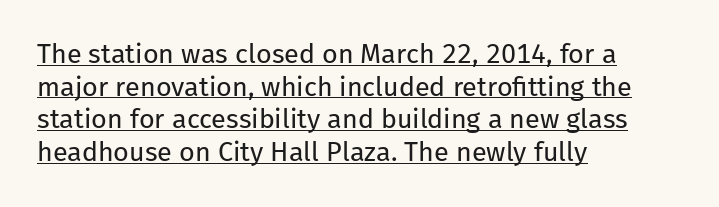
The face used here appears with an underline applied. Each line starts at the same left margin while the right side varies. The passage shown is not bold in any degree. The font's upright variant was chosen for this text. You could call the tracking neutral — neither tight nor loose.
